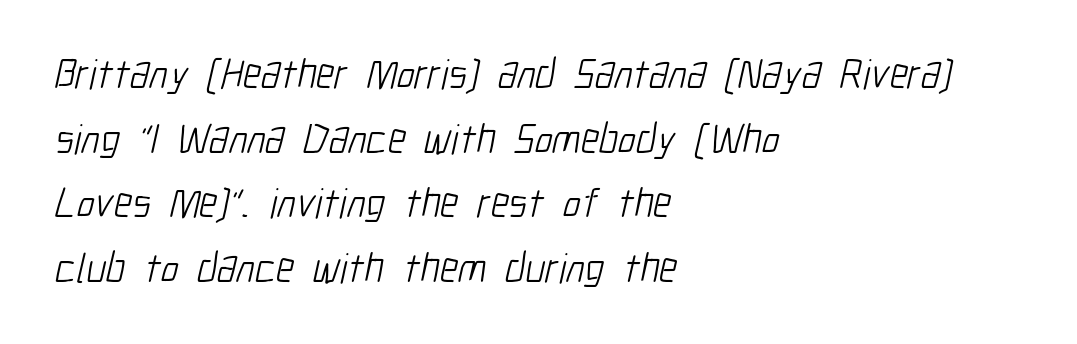
Q: Is the text bold? A: No.
Q: Is the typeface a serif or a sans-serif typeface? A: Sans-serif.
Q: Is the text underlined? A: No.
Q: How is the paragraph aligned? A: Left-aligned.
Q: Is the spacing between letters normal or unusually wide? A: Normal.
Q: Is the spacing between lines tight, normal or loose? A: Normal.
Q: Width (condensed, normal, or wide)? A: Condensed.
Q: Stroke contrast? A: Low.
Q: x-height? A: Medium.
Q: Monospaced? A: No.
